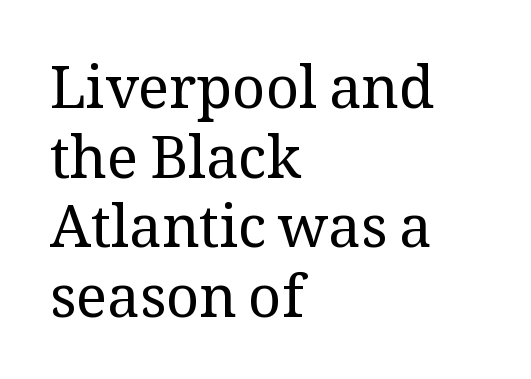
Q: Is the text bold? A: No.
Q: Is the text italic (slanted)? A: No, it is upright.
Q: Is the typeface a serif or a sans-serif typeface? A: Serif.
Q: Is the text underlined? A: No.
Q: How is the paragraph aligned? A: Left-aligned.
Q: Is the spacing between letters normal or unusually wide? A: Normal.
Q: Width (condensed, normal, or wide)? A: Normal.
Q: Stroke contrast? A: Medium.
Q: x-height? A: Medium.
Q: Monospaced? A: No.
